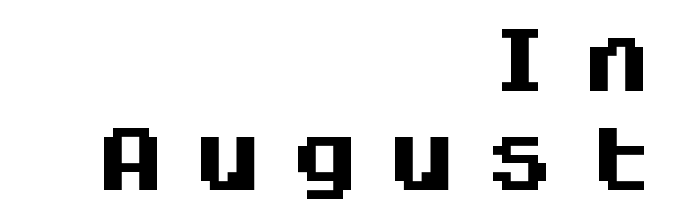
The image shows 71 px heavy sans-serif type, upright, monospaced; set right-aligned, normal line spacing (1.4x), unusually wide letter spacing (+0.37 em), not underlined; medium stroke contrast and a large x-height.
